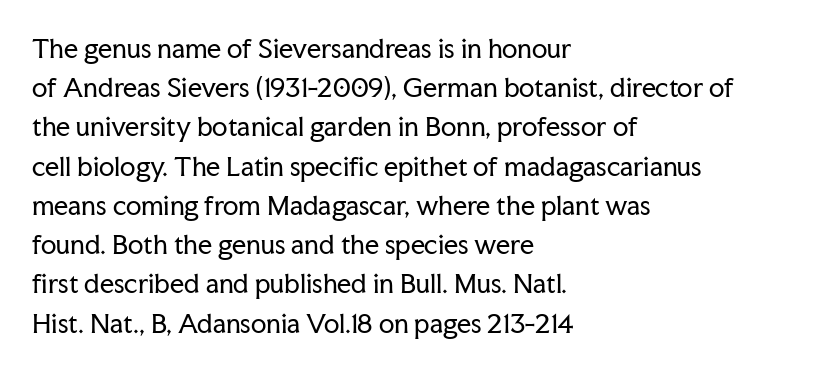
Is this a heavy cut? Hardly; it is regular or lighter. In CSS terms this would be text-align: left. Words appear dense and cohesive because spacing is normal. The gap between lines stays unmarked. Reading down the column, the eye jumps a familiar distance to each next line. This is roman type, the default non-slanted kind.
